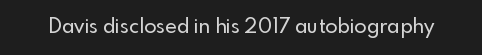
{"italic": "no", "underline": "no", "letter_spacing": "normal", "letter_spacing_em": 0.0, "glyph_px": 20}
